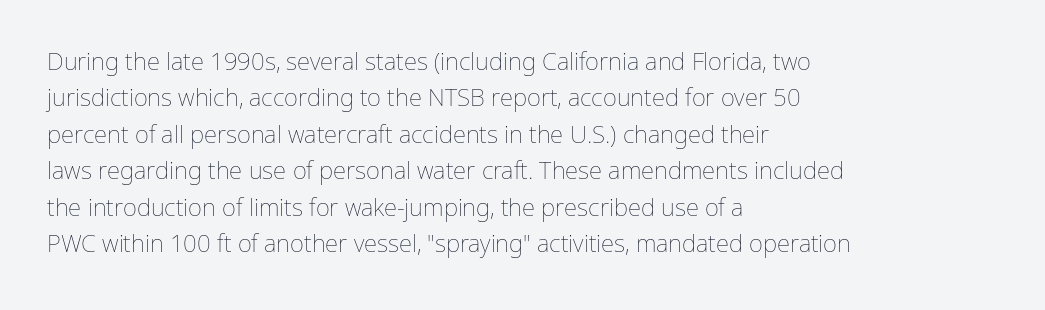
{"italic": "no", "bold": "no", "underline": "no", "align": "left", "line_spacing": "normal", "line_spacing_ratio": 1.52, "letter_spacing": "normal", "letter_spacing_em": 0.0, "glyph_px": 24}
